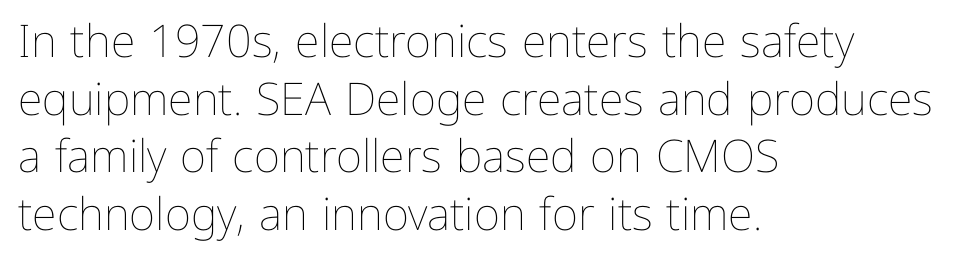
This is not heavy type; no bold has been used. Every stem runs plumb, perpendicular to the baseline. You could not count columns in this text — the font is proportionally spaced. A student would call this left alignment; a typographer would say flush left, rag right. The tracking reads as untouched default to a designer's eye.
